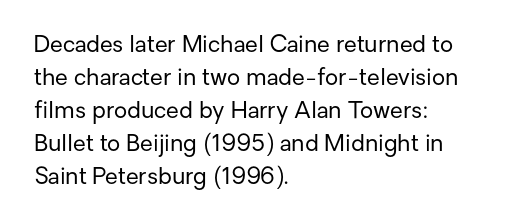
The image shows 23 px text type, upright; set left-aligned, normal line spacing (1.43x), normal letter spacing, not underlined.
